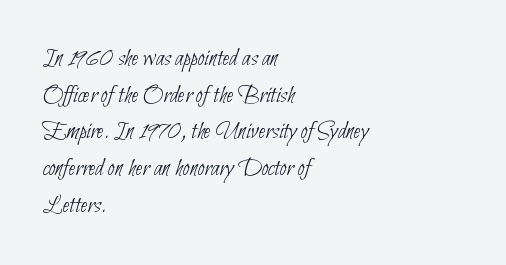
Honestly, the letter spacing is just normal — you wouldn't notice it. Ink coverage per letter is moderate at most. The lines in this sample share a left origin and differ only in where they stop. Is there much room between lines? A standard amount, neither cramped nor airy.
